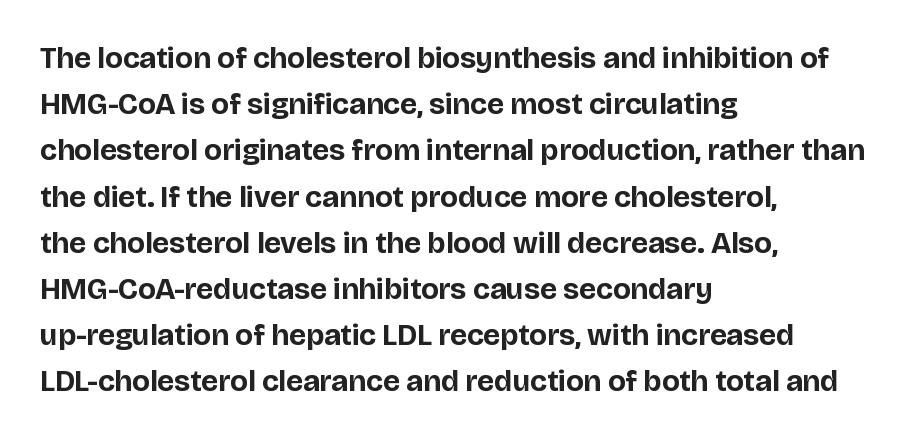
{"serif": "no", "italic": "no", "bold": "yes", "weight": "bold", "width": "normal", "stroke_contrast": "low", "x_height": "large", "monospaced": "no", "underline": "no", "align": "left", "line_spacing": "normal", "line_spacing_ratio": 1.54, "letter_spacing": "normal", "letter_spacing_em": 0.0, "glyph_px": 30}
